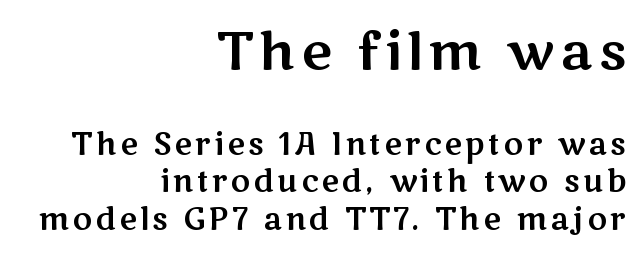
Q: Is the text italic (slanted)? A: No, it is upright.
Q: Is the typeface a serif or a sans-serif typeface? A: Sans-serif.
Q: Is the text underlined? A: No.
Q: How is the paragraph aligned? A: Right-aligned.
Q: Is the spacing between lines tight, normal or loose? A: Normal.
Q: Which block of text is set in a larger size, the first (top) or the second (bottom)? A: The first (top) one.
Q: Width (condensed, normal, or wide)? A: Wide.
Q: Stroke contrast? A: Medium.
Q: x-height? A: Medium.
Q: Monospaced? A: No.
